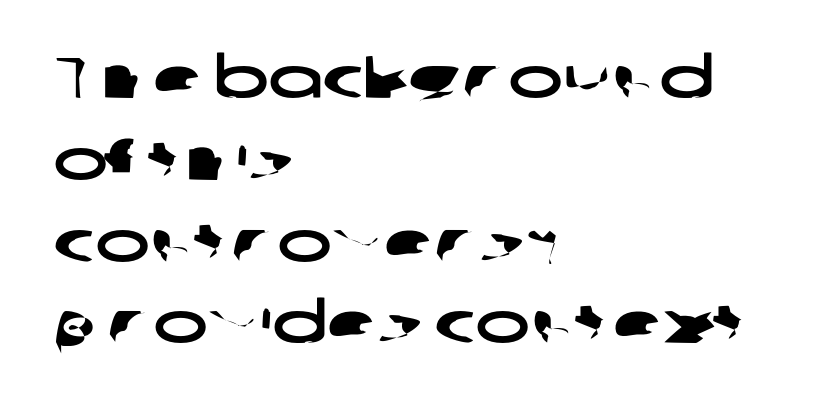
Q: Is the typeface a serif or a sans-serif typeface? A: Sans-serif.
Q: Is the text underlined? A: No.
Q: How is the paragraph aligned? A: Left-aligned.
Q: Is the spacing between letters normal or unusually wide? A: Normal.
Q: Is the spacing between lines tight, normal or loose? A: Normal.
Q: Width (condensed, normal, or wide)? A: Wide.
Q: Stroke contrast? A: Low.
Q: x-height? A: Medium.
Q: Monospaced? A: No.
